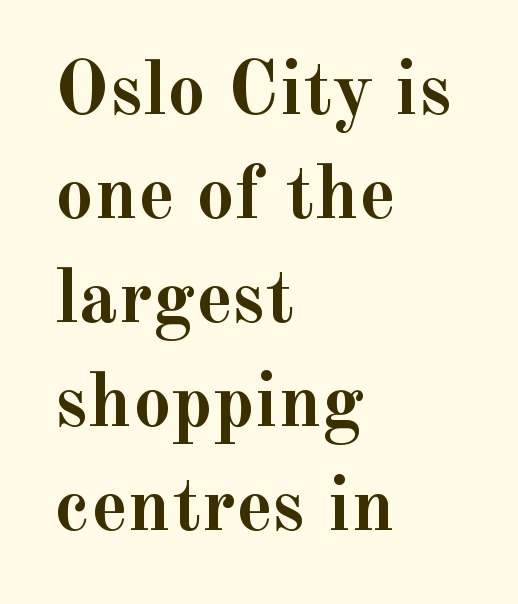
{"serif": "yes", "italic": "no", "bold": "yes", "weight": "semibold", "width": "normal", "x_height": "small", "monospaced": "no", "underline": "no", "align": "left", "line_spacing": "normal", "line_spacing_ratio": 1.35, "letter_spacing": "normal", "letter_spacing_em": 0.0, "glyph_px": 77}
